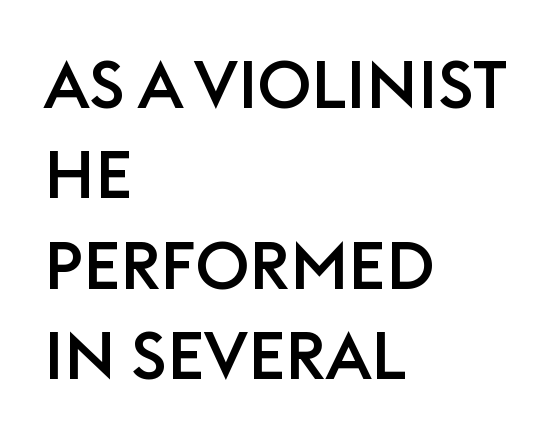
Anything drawn beneath the words? Only blank space. Do the letters lean? They stand straight. Line spacing here is normal. Is the block centered? No — it sits flush against the left margin.
